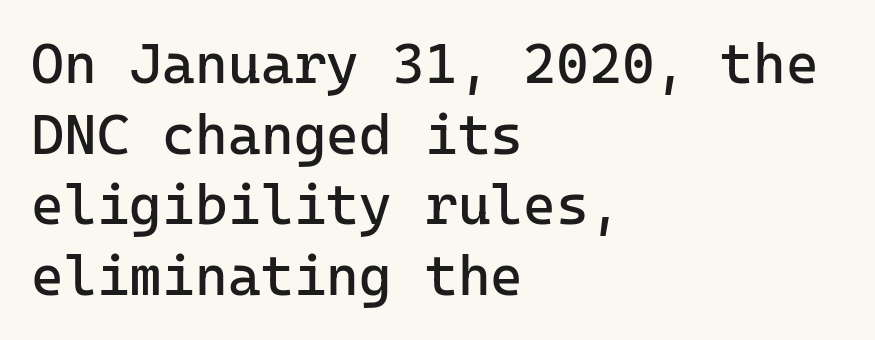
The rag falls on the right side of this text block. Ascenders rise straight up at ninety degrees. Check the space under the baseline: it is left empty. The weight would be labelled regular, book, light, or lighter still. These lines are composed in type without serifs. Regarding leading, the lines here are spaced in the standard way.
